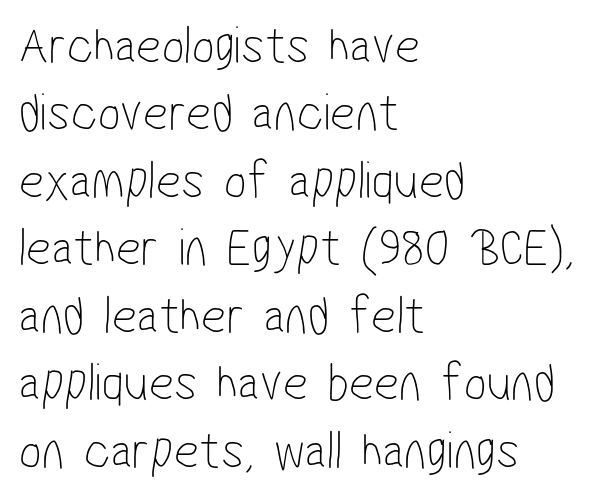
Q: Is the text bold? A: No.
Q: Is the typeface a serif or a sans-serif typeface? A: Sans-serif.
Q: Is the text underlined? A: No.
Q: How is the paragraph aligned? A: Left-aligned.
Q: Is the spacing between letters normal or unusually wide? A: Normal.
Q: Is the spacing between lines tight, normal or loose? A: Normal.
Q: Width (condensed, normal, or wide)? A: Condensed.
Q: Stroke contrast? A: Low.
Q: x-height? A: Medium.
Q: Monospaced? A: No.
